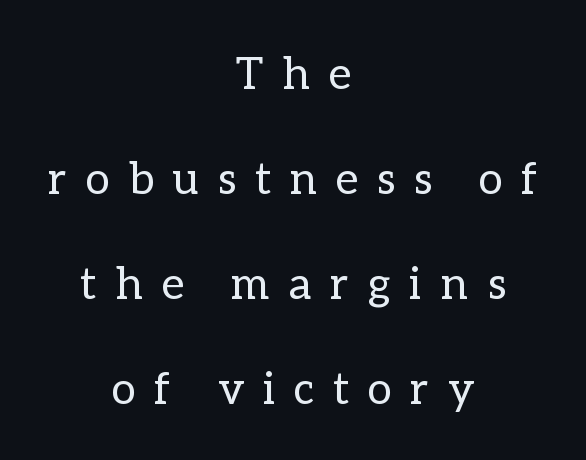
Q: Is the text bold? A: No.
Q: Is the text italic (slanted)? A: No, it is upright.
Q: Is the text underlined? A: No.
Q: How is the paragraph aligned? A: Centered.
Q: Is the spacing between letters normal or unusually wide? A: Unusually wide.
Q: Is the spacing between lines tight, normal or loose? A: Loose.
Q: Width (condensed, normal, or wide)? A: Normal.
Q: Stroke contrast? A: Low.
Q: x-height? A: Medium.
Q: Monospaced? A: No.
